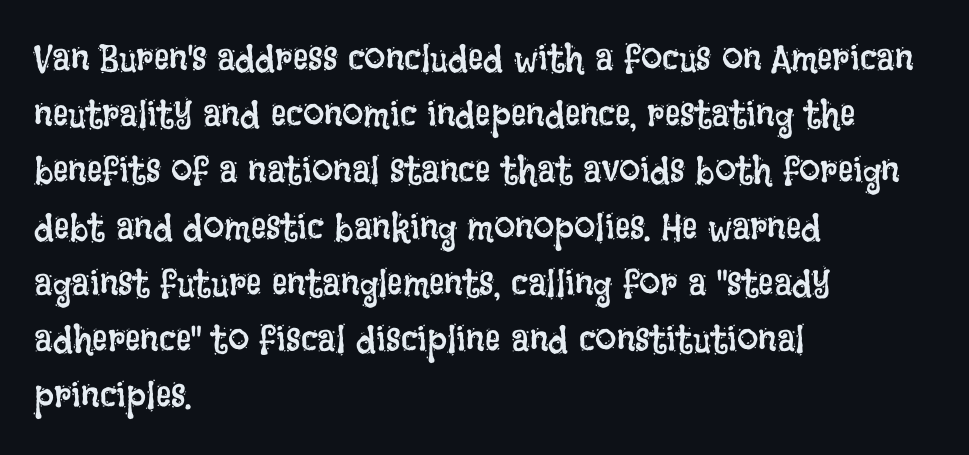
Q: Is the text bold? A: No.
Q: Is the text italic (slanted)? A: No, it is upright.
Q: Is the text underlined? A: No.
Q: How is the paragraph aligned? A: Left-aligned.
Q: Is the spacing between letters normal or unusually wide? A: Normal.
Q: Is the spacing between lines tight, normal or loose? A: Normal.
Q: Width (condensed, normal, or wide)? A: Condensed.
Q: Stroke contrast? A: Low.
Q: x-height? A: Large.
Q: Monospaced? A: No.
